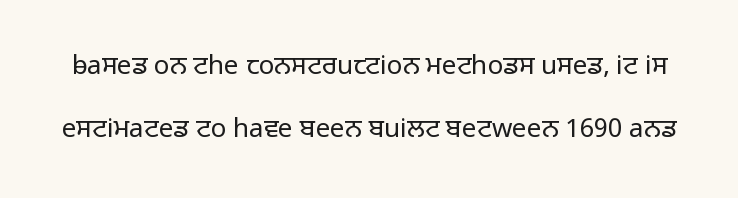
Q: Is the text bold? A: No.
Q: Is the text italic (slanted)? A: No, it is upright.
Q: Is the text underlined? A: No.
Q: Is the spacing between letters normal or unusually wide? A: Normal.
Q: Is the spacing between lines tight, normal or loose? A: Loose.
